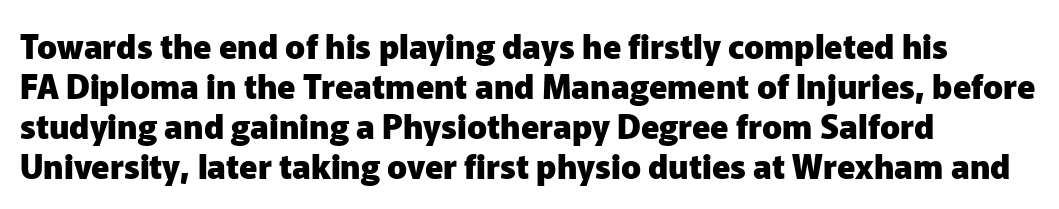
{"serif": "no", "italic": "no", "bold": "yes", "weight": "heavy", "width": "normal", "stroke_contrast": "low", "x_height": "medium", "monospaced": "no", "underline": "no", "align": "left", "line_spacing_ratio": 1.21, "letter_spacing": "normal", "letter_spacing_em": 0.0, "glyph_px": 33}
